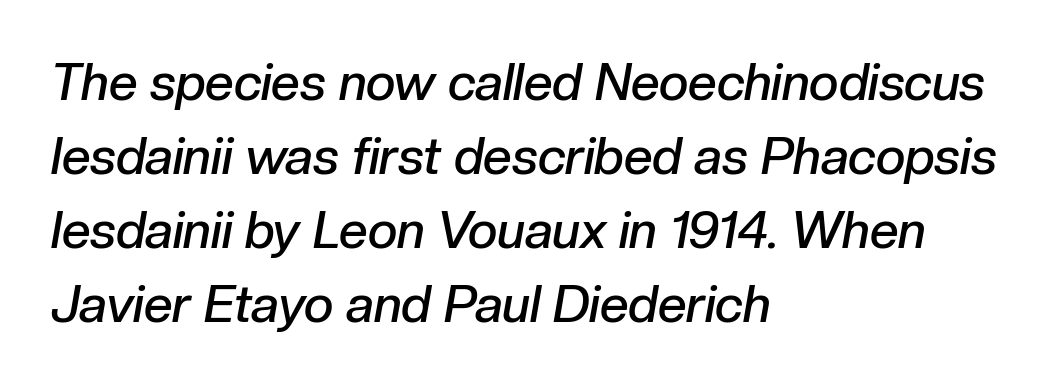
{"italic": "yes", "lean": "right", "slant_degrees": 10, "bold": "semi", "weight": "semibold", "width": "normal", "stroke_contrast": "low", "x_height": "medium", "monospaced": "no", "underline": "no", "align": "left", "line_spacing": "normal", "line_spacing_ratio": 1.45, "letter_spacing": "normal", "letter_spacing_em": 0.0, "glyph_px": 51}
